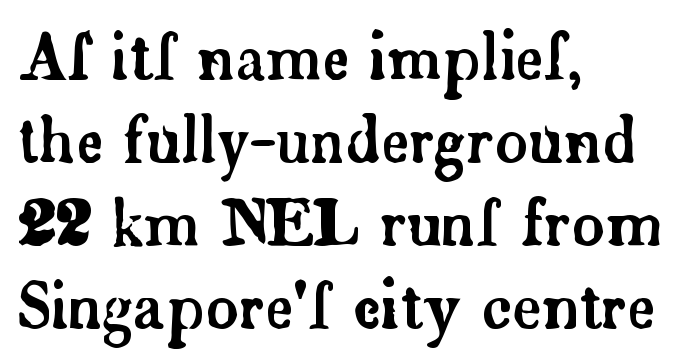
The image shows 62 px serif type, upright; set left-aligned, normal line spacing (1.34x), normal letter spacing, not underlined; low stroke contrast and a small x-height.
